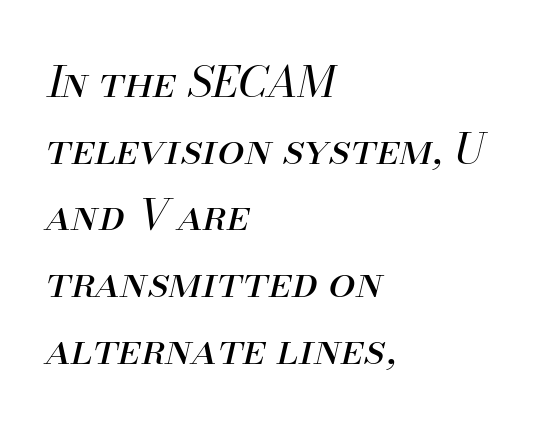
Q: Is the text bold? A: No.
Q: Is the text italic (slanted)? A: Yes, it leans right by about 13 degrees.
Q: Is the text underlined? A: No.
Q: How is the paragraph aligned? A: Left-aligned.
Q: Is the spacing between letters normal or unusually wide? A: Normal.
Q: Is the spacing between lines tight, normal or loose? A: Normal.
Q: Width (condensed, normal, or wide)? A: Normal.
Q: Stroke contrast? A: Medium.
Q: x-height? A: Small.
Q: Monospaced? A: No.
